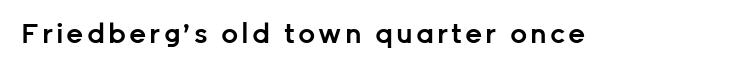
Notice how the stems are strictly vertical — no italics here. The strokes are fattened partway — semibold, not bold. Words float on clear page, feet unadorned.
